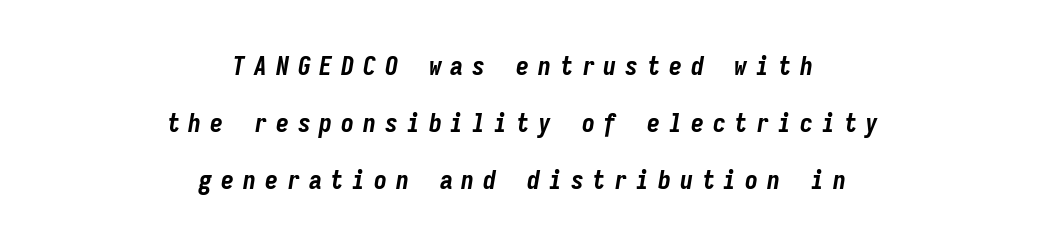
Posture: slanted. In CSS terms this would be text-align: center. The characters look thick and weighty, a clear bold. Each row of text sits above clean, open space. You could only call the tracking loose — the letters float apart. Rows of type keep a wide berth in the vertical direction.
